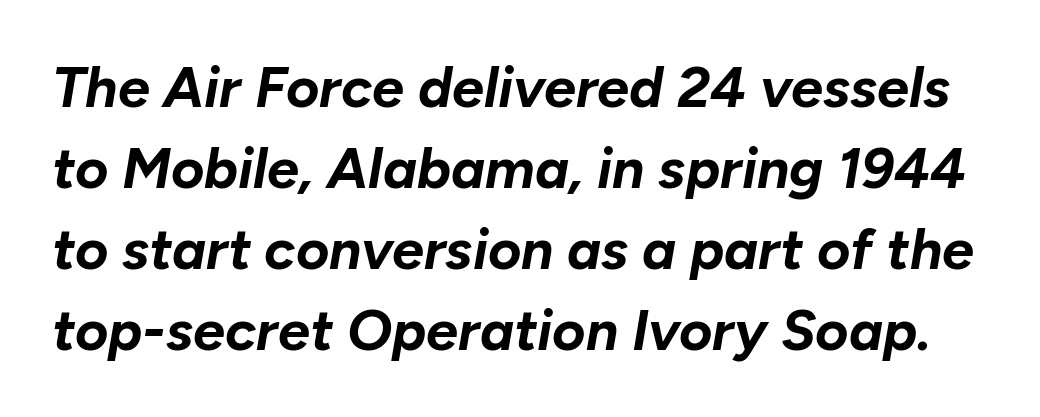
Q: Is the text bold? A: Yes.
Q: Is the text italic (slanted)? A: Yes, it leans right by about 10 degrees.
Q: Is the text underlined? A: No.
Q: Is the spacing between letters normal or unusually wide? A: Normal.
Q: Is the spacing between lines tight, normal or loose? A: Normal.
Q: Width (condensed, normal, or wide)? A: Normal.
Q: Stroke contrast? A: Low.
Q: x-height? A: Medium.
Q: Monospaced? A: No.
